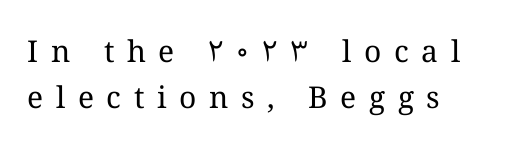
Q: Is the text bold? A: No.
Q: Is the text italic (slanted)? A: No, it is upright.
Q: Is the text underlined? A: No.
Q: How is the paragraph aligned? A: Left-aligned.
Q: Is the spacing between letters normal or unusually wide? A: Unusually wide.
Q: Is the spacing between lines tight, normal or loose? A: Normal.
Q: Width (condensed, normal, or wide)? A: Normal.
Q: Stroke contrast? A: Medium.
Q: x-height? A: Medium.
Q: Monospaced? A: No.
